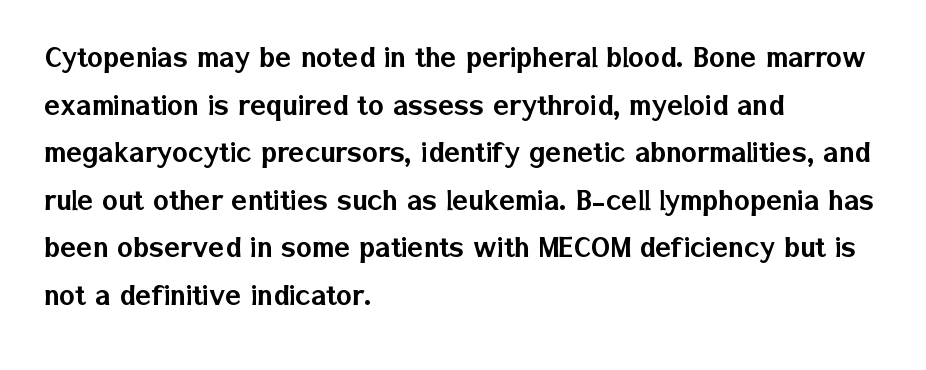
{"serif": "no", "italic": "no", "width": "normal", "stroke_contrast": "low", "x_height": "medium", "monospaced": "no", "underline": "no", "align": "left", "line_spacing": "normal", "line_spacing_ratio": 1.44, "letter_spacing": "normal", "letter_spacing_em": 0.0, "glyph_px": 33}
